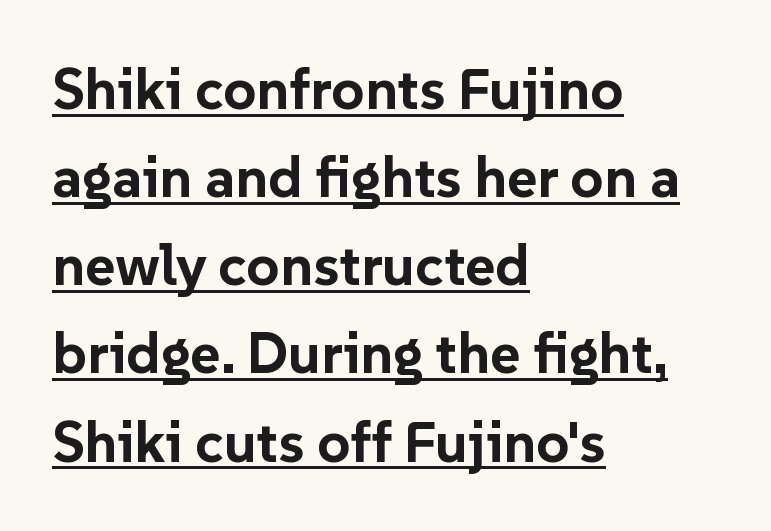
{"serif": "no", "italic": "no", "bold": "yes", "weight": "bold", "width": "normal", "stroke_contrast": "low", "x_height": "medium", "monospaced": "no", "underline": "yes", "align": "left", "line_spacing": "normal", "line_spacing_ratio": 1.52, "letter_spacing": "normal", "letter_spacing_em": 0.0, "glyph_px": 58}
